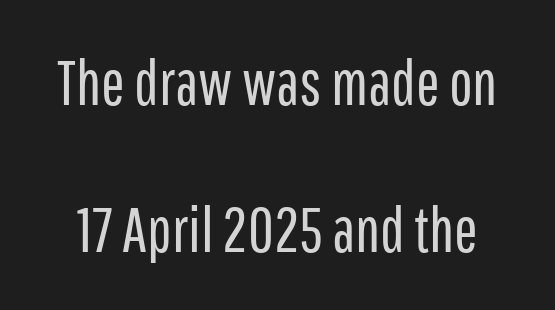
No italicization has been applied; the sample stays upright. Compared with typical paragraphs, the rows here are farther apart. Unlike a traditional serif, this face leaves its strokes unadorned. These lines are rendered in a variable-pitch font. Unmarked baselines from the first word to the last. There is no visible air inserted between adjacent glyphs.
